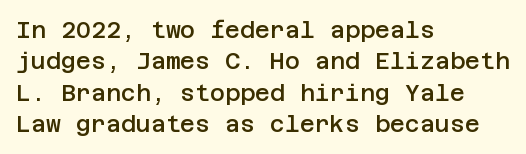
{"italic": "no", "bold": "semi", "underline": "no", "align": "left", "line_spacing": "normal", "line_spacing_ratio": 1.36, "letter_spacing": "normal", "letter_spacing_em": 0.0, "glyph_px": 23}
